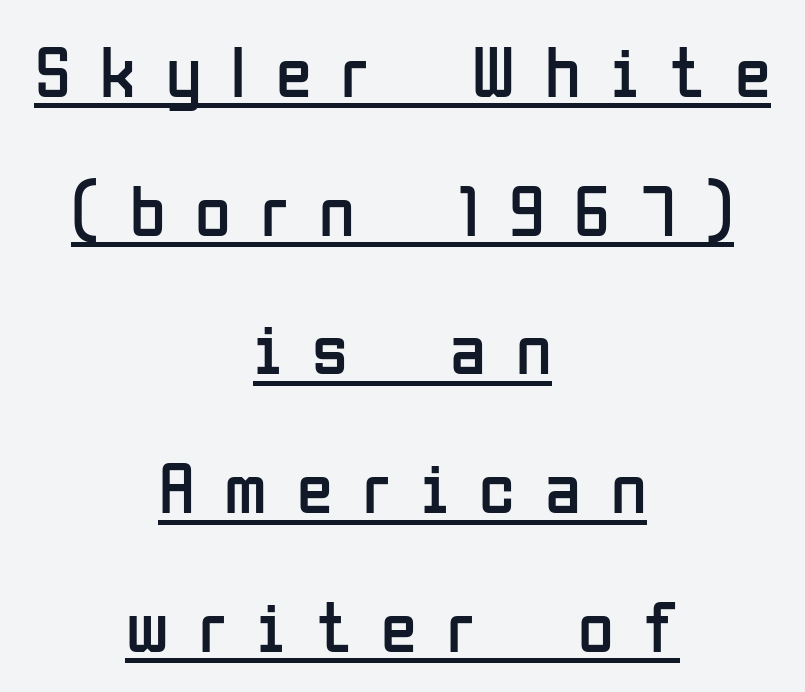
The image shows 73 px regular-weight, condensed sans-serif type, upright; set centered, loose line spacing (1.9x), unusually wide letter spacing (+0.41 em), underlined; low stroke contrast and a medium x-height.
